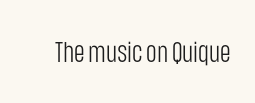
Q: Is the text bold? A: No.
Q: Is the text italic (slanted)? A: No, it is upright.
Q: Is the typeface a serif or a sans-serif typeface? A: Sans-serif.
Q: Is the text underlined? A: No.
Q: Is the spacing between letters normal or unusually wide? A: Normal.
Q: Width (condensed, normal, or wide)? A: Condensed.
Q: Stroke contrast? A: Low.
Q: x-height? A: Large.
Q: Monospaced? A: No.
